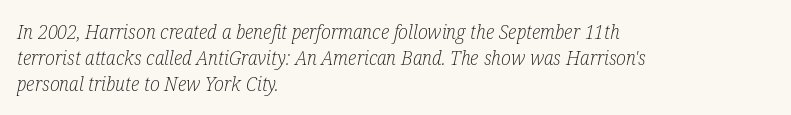
Q: Is the text bold? A: No.
Q: Is the text italic (slanted)? A: Yes, it leans right by about 12 degrees.
Q: Is the text underlined? A: No.
Q: How is the paragraph aligned? A: Left-aligned.
Q: Is the spacing between letters normal or unusually wide? A: Normal.
Q: Is the spacing between lines tight, normal or loose? A: Normal.
